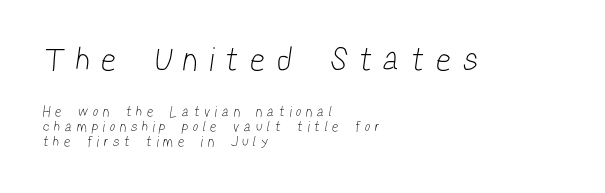
A typesetter would call this proportional, since set widths differ per character. On a weight scale, this lands at 450 or below. Alignment: flush left. Glance below the letters and you will spot only blank space. Whoever set this chose condensed vertical rhythm over breathing room. These two chunks differ in scale, with the top chunk taking the larger measure.
